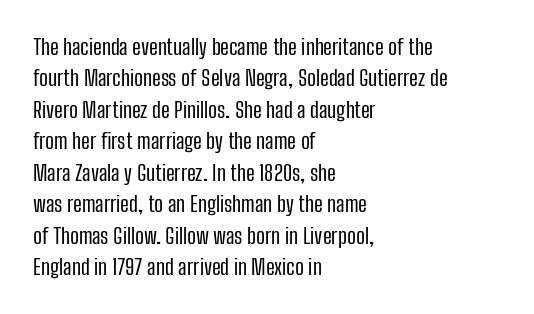
The line-height multiplier appears to be the usual default. The ragged edge is on the right, which tells us the setting is flush left. A typesetter would mark this as roman, not italic. This sample uses plain, unmodified letter spacing. No letter is thick-stroked: the sample isn't bold.
